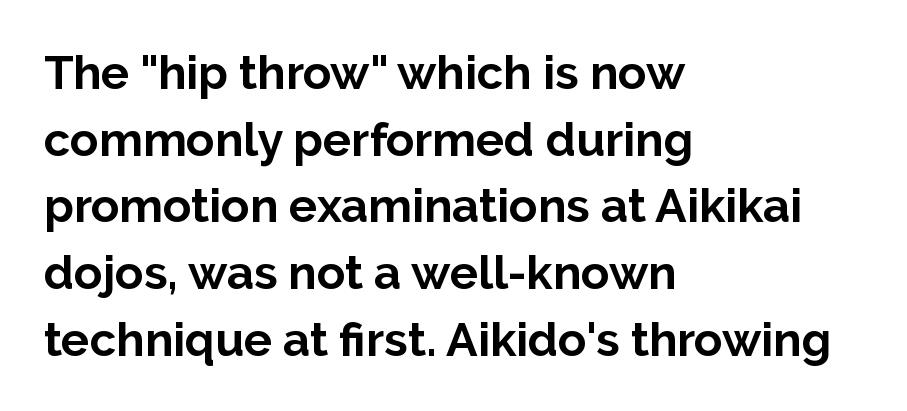
The image shows 47 px bold sans-serif type, upright; set left-aligned, normal line spacing (1.42x), normal letter spacing, not underlined; low stroke contrast and a medium x-height.
